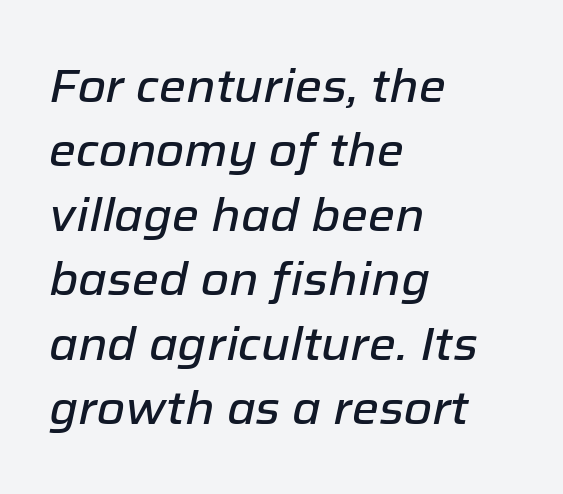
The zone under the glyphs is completely vacant. These lines are set flush left with a ragged right edge. The rendering uses a moderate line-height, typical for paragraphs. The rendering uses natural spacing where letterforms have individual widths. The axis of the letterforms is tilted away from vertical. No extra tracking has been applied to these lines.
